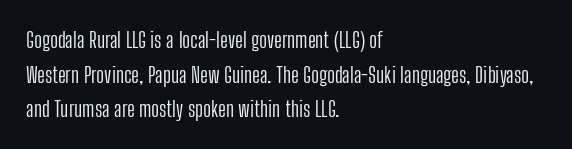
{"italic": "no", "bold": "no", "underline": "no", "align": "left", "line_spacing": "normal", "line_spacing_ratio": 1.57, "letter_spacing": "normal", "letter_spacing_em": 0.0, "glyph_px": 22}
